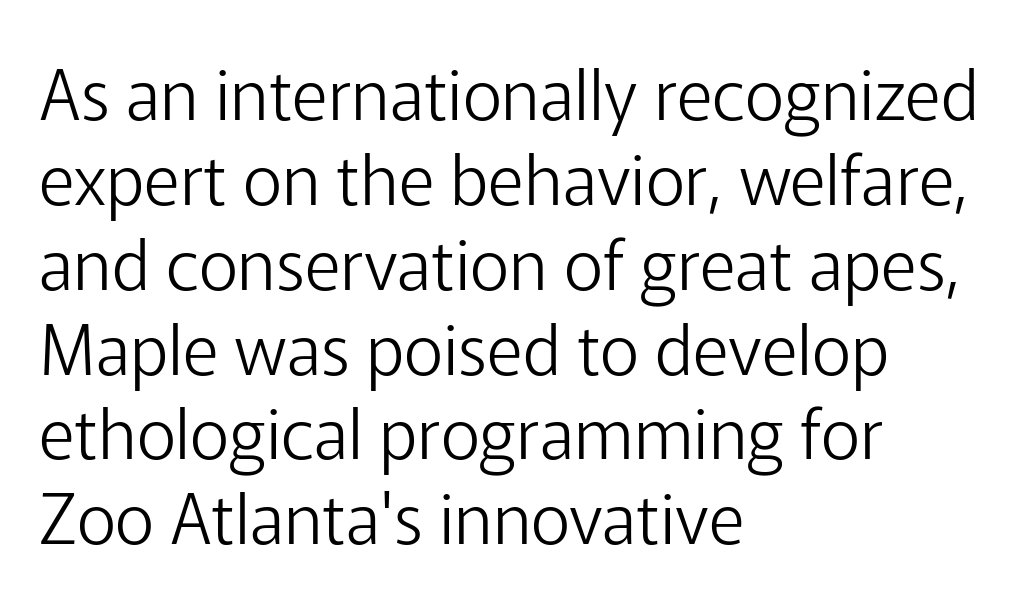
Q: Is the text bold? A: No.
Q: Is the text italic (slanted)? A: No, it is upright.
Q: Is the typeface a serif or a sans-serif typeface? A: Sans-serif.
Q: Is the text underlined? A: No.
Q: How is the paragraph aligned? A: Left-aligned.
Q: Is the spacing between letters normal or unusually wide? A: Normal.
Q: Width (condensed, normal, or wide)? A: Normal.
Q: Stroke contrast? A: Low.
Q: x-height? A: Medium.
Q: Monospaced? A: No.
